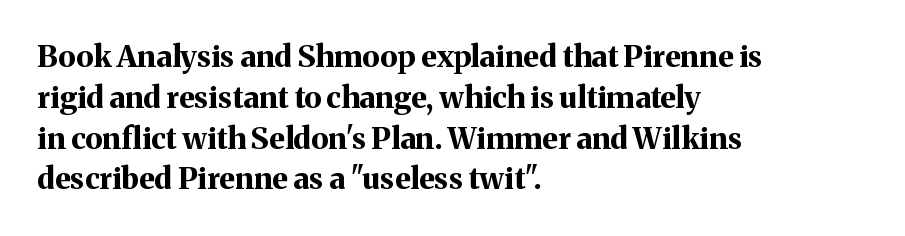
{"serif": "yes", "italic": "no", "bold": "yes", "weight": "bold", "width": "normal", "stroke_contrast": "medium", "x_height": "medium", "monospaced": "no", "underline": "no", "align": "left", "line_spacing": "normal", "line_spacing_ratio": 1.36, "letter_spacing": "normal", "letter_spacing_em": 0.0, "glyph_px": 30}
